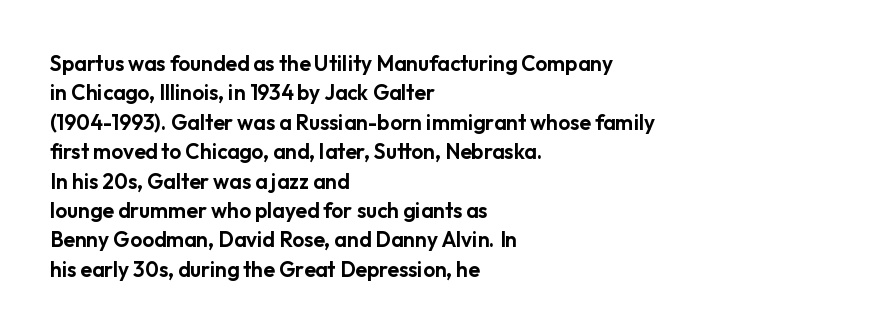
The image shows 21 px text type, upright; set left-aligned, normal line spacing (1.4x), normal letter spacing, not underlined.
